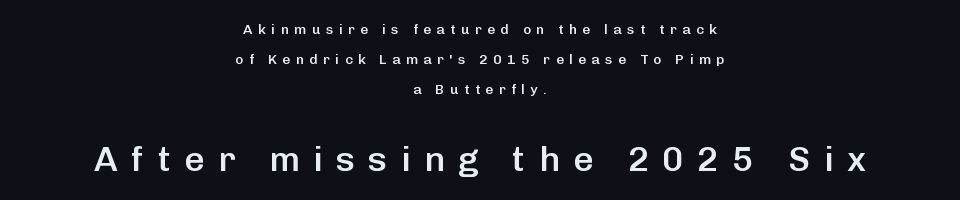
Q: Is the text bold? A: Semi-bold.
Q: Is the text italic (slanted)? A: No, it is upright.
Q: Is the typeface a serif or a sans-serif typeface? A: Sans-serif.
Q: Is the text underlined? A: No.
Q: How is the paragraph aligned? A: Centered.
Q: Is the spacing between letters normal or unusually wide? A: Unusually wide.
Q: Is the spacing between lines tight, normal or loose? A: Loose.
Q: Which block of text is set in a larger size, the first (top) or the second (bottom)? A: The second (bottom) one.
Q: Width (condensed, normal, or wide)? A: Normal.
Q: Stroke contrast? A: Low.
Q: x-height? A: Medium.
Q: Monospaced? A: No.
